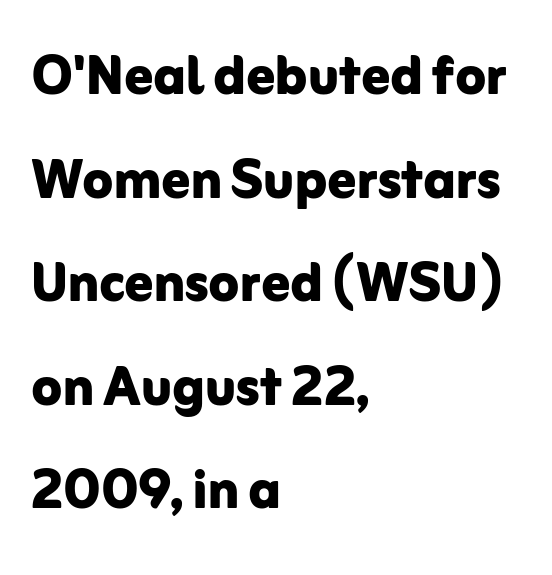
Q: Is the text bold? A: Yes.
Q: Is the text italic (slanted)? A: No, it is upright.
Q: Is the typeface a serif or a sans-serif typeface? A: Sans-serif.
Q: Is the text underlined? A: No.
Q: How is the paragraph aligned? A: Left-aligned.
Q: Is the spacing between letters normal or unusually wide? A: Normal.
Q: Is the spacing between lines tight, normal or loose? A: Normal.
Q: Width (condensed, normal, or wide)? A: Normal.
Q: Stroke contrast? A: Low.
Q: x-height? A: Medium.
Q: Monospaced? A: No.
